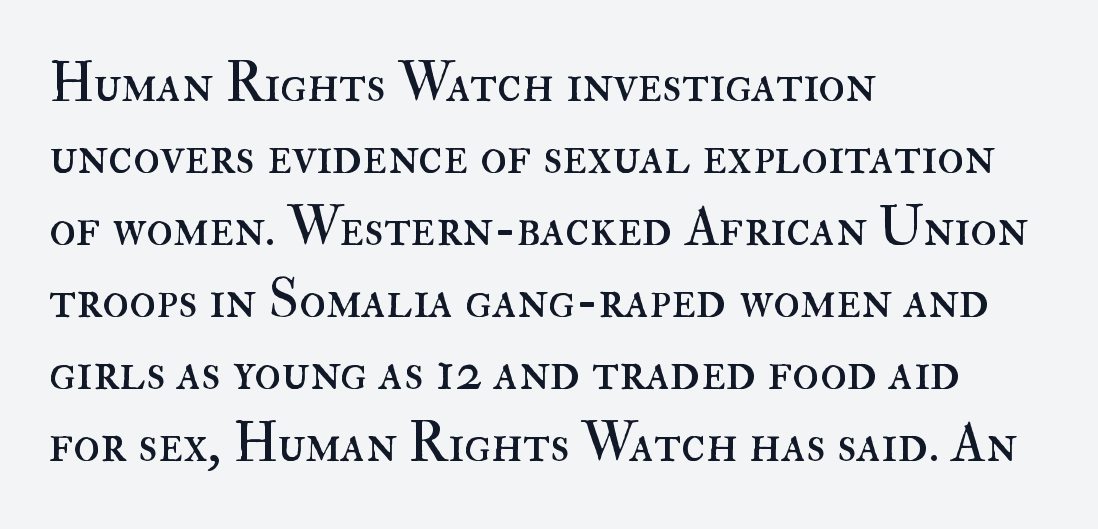
{"italic": "no", "bold": "no", "weight": "regular", "width": "normal", "stroke_contrast": "high", "x_height": "small", "monospaced": "no", "underline": "no", "align": "left", "line_spacing": "normal", "line_spacing_ratio": 1.31, "letter_spacing": "normal", "letter_spacing_em": 0.0, "glyph_px": 55}
